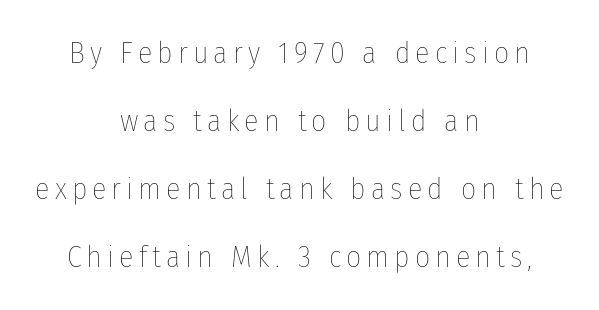
Q: Is the text bold? A: No.
Q: Is the text italic (slanted)? A: No, it is upright.
Q: Is the text underlined? A: No.
Q: How is the paragraph aligned? A: Centered.
Q: Is the spacing between lines tight, normal or loose? A: Loose.
Q: Width (condensed, normal, or wide)? A: Condensed.
Q: Stroke contrast? A: Low.
Q: x-height? A: Medium.
Q: Monospaced? A: No.
